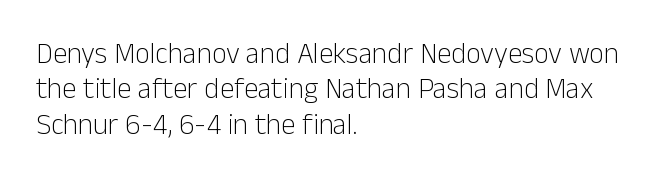
The image shows 29 px light sans-serif type, upright; set left-aligned, line spacing 1.22x, normal letter spacing, not underlined; low stroke contrast and a medium x-height.
